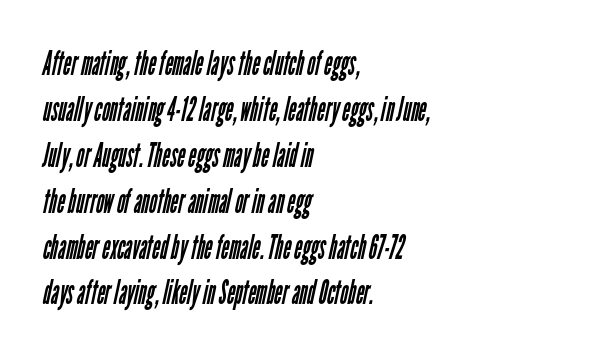
{"serif": "no", "bold": "no", "weight": "regular", "width": "condensed", "stroke_contrast": "low", "x_height": "medium", "monospaced": "no", "underline": "no", "align": "left", "line_spacing": "normal", "line_spacing_ratio": 1.35, "letter_spacing": "normal", "letter_spacing_em": 0.0, "glyph_px": 34}
